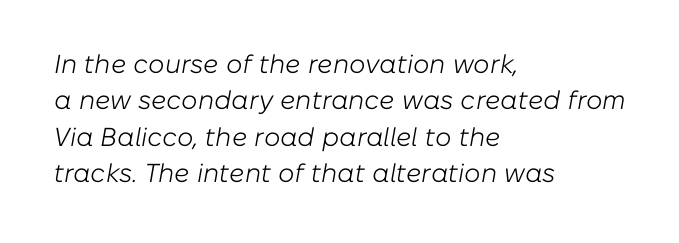
No chunkiness to these letters — they're not bold. Lines of text with bare space underneath. Leftover space on each line is placed entirely after the last word. These lines sit exactly where default settings would place them. The passage shown leans; its letterforms are oblique.
